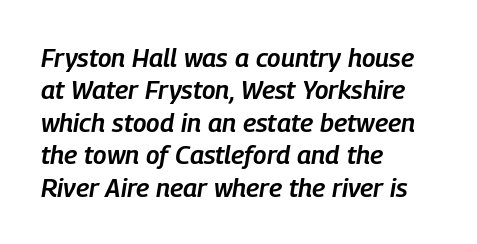
Q: Is the text bold? A: Semi-bold.
Q: Is the text italic (slanted)? A: Yes, it leans right by about 9 degrees.
Q: Is the text underlined? A: No.
Q: How is the paragraph aligned? A: Left-aligned.
Q: Is the spacing between letters normal or unusually wide? A: Normal.
Q: Is the spacing between lines tight, normal or loose? A: Normal.
